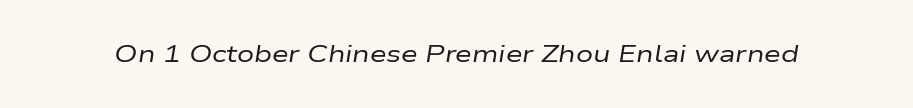
It's the slanting kind of type. Only glyphs here, with clear space below each row. No chunkiness to these letters — they're not bold. What stands out about the letter spacing? Nothing — it is the standard amount.
